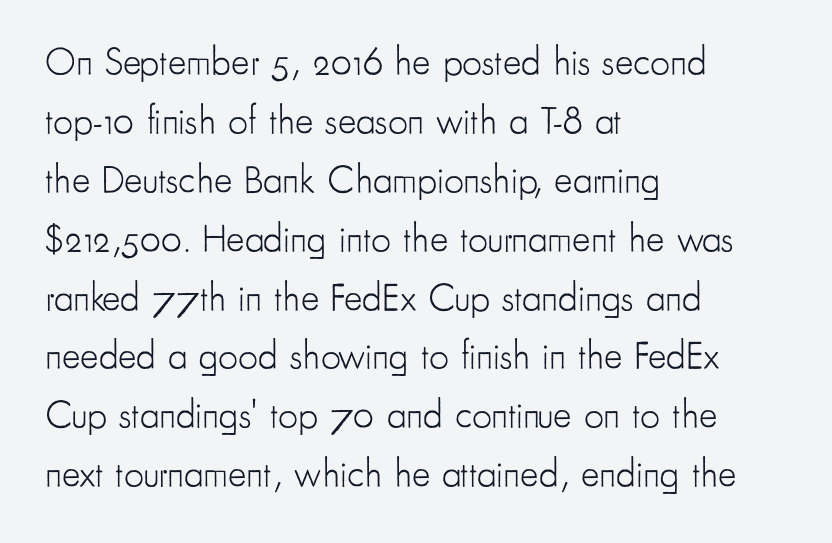
{"serif": "no", "italic": "no", "bold": "no", "weight": "light", "width": "condensed", "stroke_contrast": "low", "x_height": "small", "monospaced": "no", "underline": "no", "align": "left", "line_spacing": "normal", "line_spacing_ratio": 1.51, "letter_spacing": "normal", "letter_spacing_em": 0.0, "glyph_px": 39}
